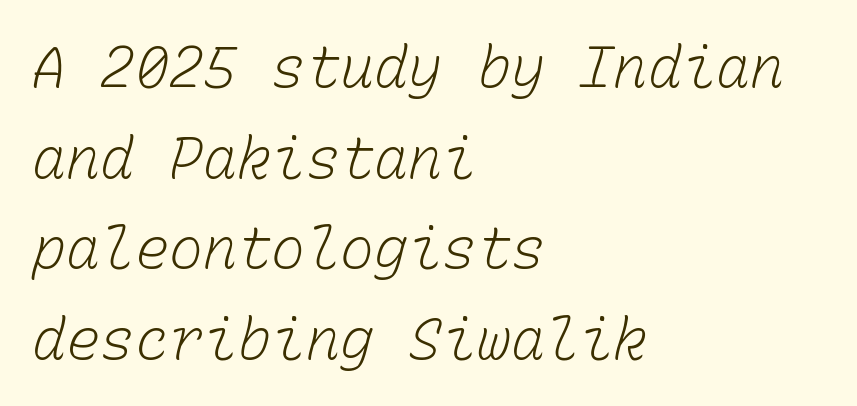
Q: Is the text bold? A: No.
Q: Is the text underlined? A: No.
Q: How is the paragraph aligned? A: Left-aligned.
Q: Is the spacing between letters normal or unusually wide? A: Normal.
Q: Is the spacing between lines tight, normal or loose? A: Normal.
Q: Width (condensed, normal, or wide)? A: Normal.
Q: Stroke contrast? A: Low.
Q: x-height? A: Medium.
Q: Monospaced? A: Yes.
